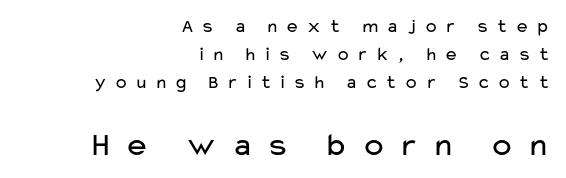
{"serif": "no", "italic": "no", "bold": "no", "weight": "regular", "width": "wide", "stroke_contrast": "low", "x_height": "medium", "monospaced": "no", "underline": "no", "align": "right", "line_spacing": "normal", "line_spacing_ratio": 1.47, "letter_spacing": "wide", "letter_spacing_em": 0.36, "larger_block": "second", "size_ratio": 1.79, "glyph_px": 34}
